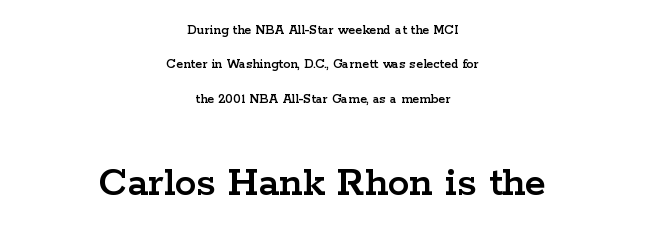
Anything drawn beneath the words? Only blank space. This sample trades compactness for vertical openness between lines. Posture: straight, roman, zero tilt. Here the glyphs are tracked normally, forming tight word shapes. Each line is balanced around a shared central axis. Size hierarchy here favors the trailing block over the leading one.
